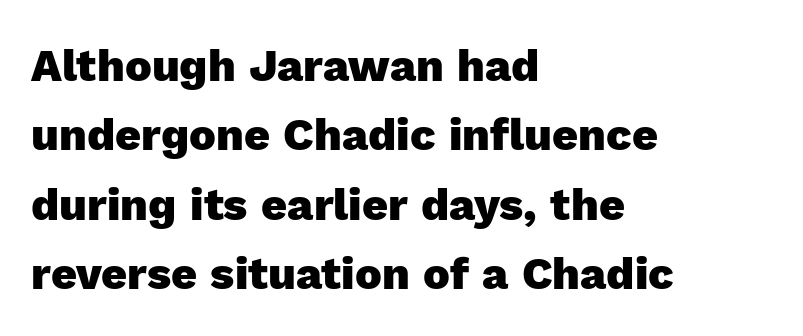
The image shows 45 px heavy sans-serif type, upright; set left-aligned, normal line spacing (1.54x), normal letter spacing, not underlined; a medium x-height.
